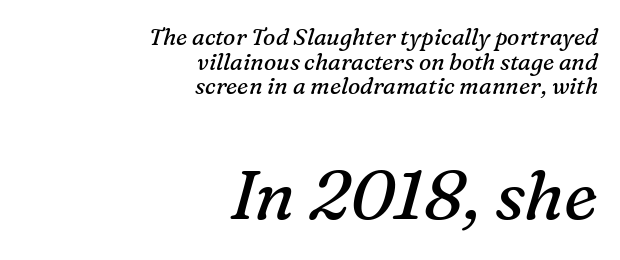
{"serif": "yes", "italic": "yes", "lean": "right", "slant_degrees": 16, "bold": "no", "weight": "regular", "width": "normal", "stroke_contrast": "medium", "x_height": "medium", "monospaced": "no", "underline": "no", "align": "right", "line_spacing": "tight", "line_spacing_ratio": 1.07, "letter_spacing": "normal", "letter_spacing_em": 0.0, "larger_block": "second", "size_ratio": 3.0, "glyph_px": 69}
